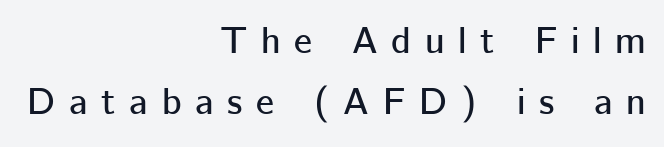
Q: Is the text italic (slanted)? A: No, it is upright.
Q: Is the typeface a serif or a sans-serif typeface? A: Sans-serif.
Q: Is the text underlined? A: No.
Q: How is the paragraph aligned? A: Right-aligned.
Q: Is the spacing between letters normal or unusually wide? A: Unusually wide.
Q: Is the spacing between lines tight, normal or loose? A: Normal.
Q: Width (condensed, normal, or wide)? A: Normal.
Q: Stroke contrast? A: Low.
Q: x-height? A: Medium.
Q: Monospaced? A: No.
